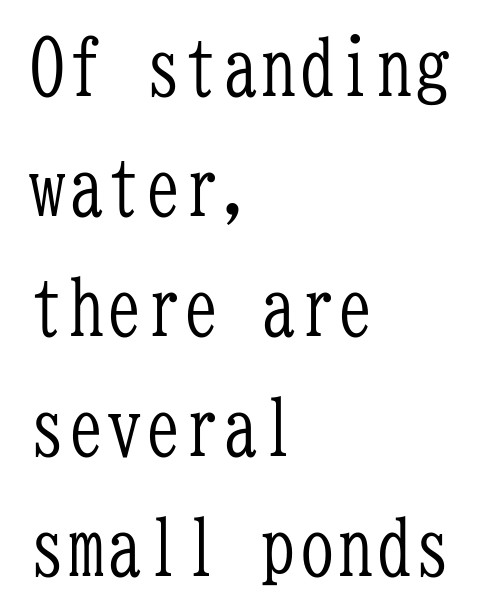
The image shows 77 px light, condensed serif type, upright, monospaced; set left-aligned, normal line spacing (1.56x), normal letter spacing, not underlined; low stroke contrast and a medium x-height.
